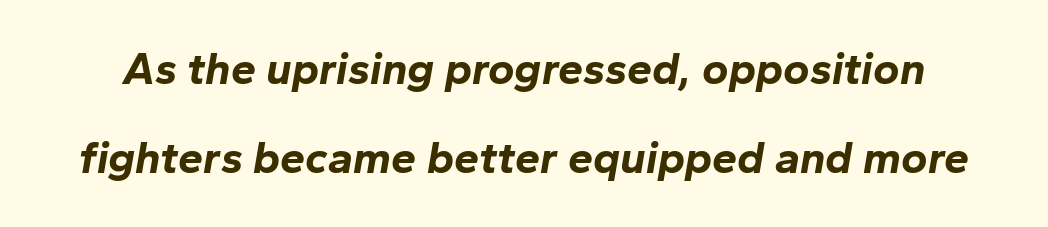
The rendering uses a bold face; every stroke is thick and dark. The lines are spread far apart with generous leading. The lettering tilts uniformly, giving the passage an italic look. Lines of text with bare space underneath.
